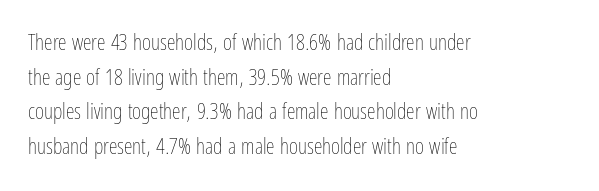
Which margin do the lines hug? The left one — the right edge is uneven. This is roman type, the default non-slanted kind. Summary of vertical rhythm: regular, with standard interline spacing. These glyphs show unthickened strokes, regular width or finer. The rendering keeps characters at their native spacing. The gap between lines stays unmarked.
